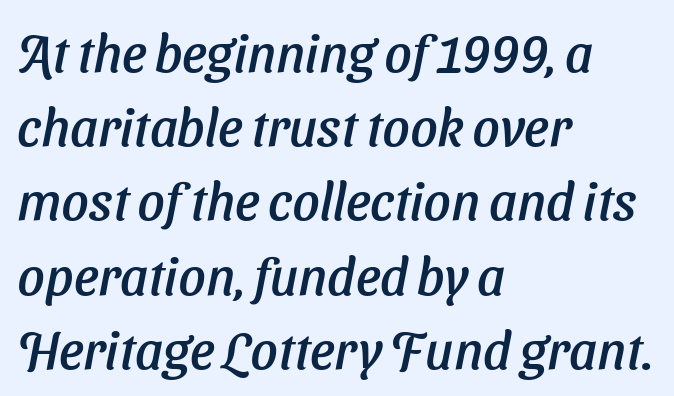
The image shows 53 px text type; set left-aligned, normal line spacing (1.4x), normal letter spacing, not underlined; low stroke contrast and a medium x-height.
